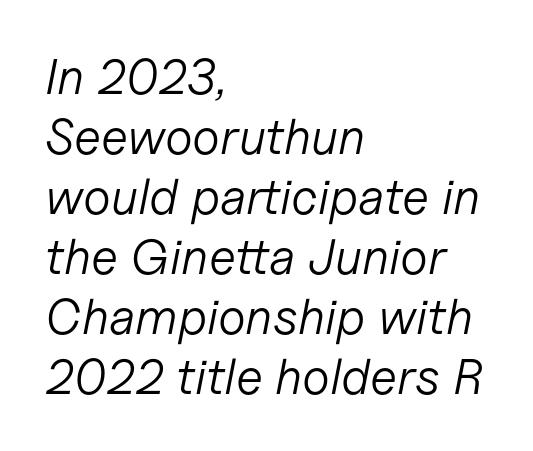
The image shows 50 px light type, italic (leaning right); set left-aligned, line spacing 1.2x, normal letter spacing, not underlined; low stroke contrast and a medium x-height.
